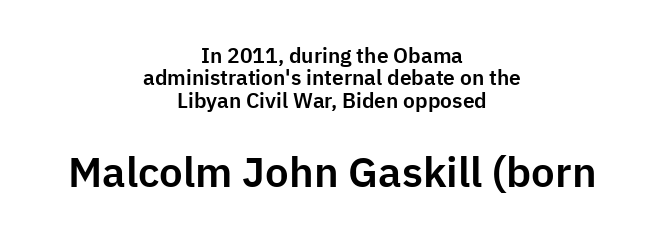
{"serif": "no", "italic": "no", "width": "normal", "stroke_contrast": "low", "x_height": "medium", "monospaced": "no", "underline": "no", "align": "center", "line_spacing": "tight", "line_spacing_ratio": 1.07, "letter_spacing": "normal", "letter_spacing_em": 0.0, "larger_block": "second", "size_ratio": 2.0, "glyph_px": 42}
